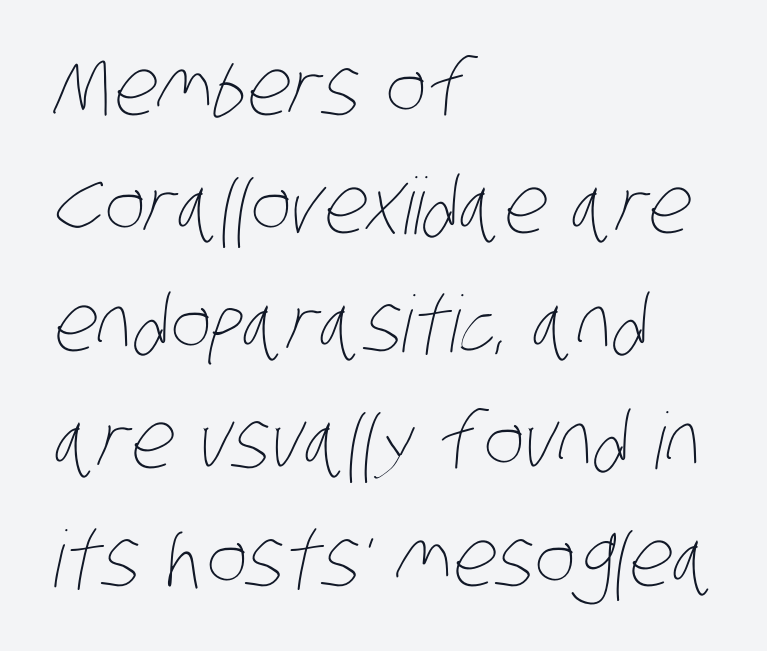
The image shows 78 px thin, condensed type; set left-aligned, normal line spacing (1.51x), normal letter spacing, not underlined; low stroke contrast and a large x-height.
